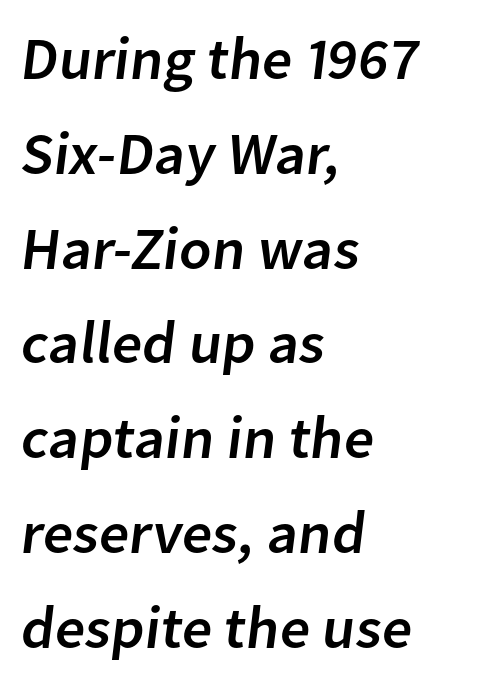
{"serif": "no", "width": "normal", "stroke_contrast": "low", "x_height": "medium", "monospaced": "no", "underline": "no", "align": "left", "line_spacing": "normal", "line_spacing_ratio": 1.58, "letter_spacing": "normal", "letter_spacing_em": 0.0, "glyph_px": 60}
